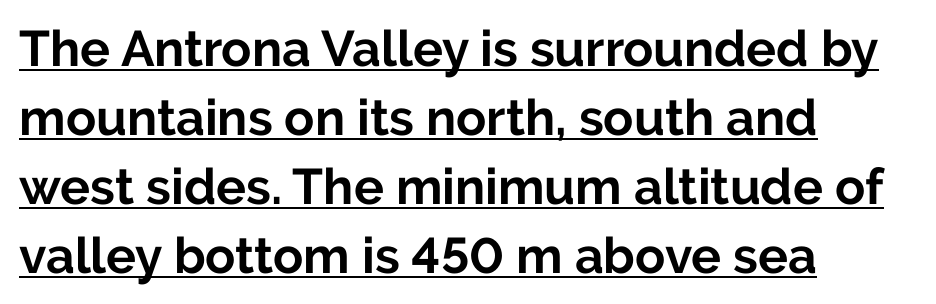
The face used here is proportionally spaced, like ordinary book or web type. Note: no serifs on the glyphs. Compared with an ordinary text face, these strokes are far heavier — a full bold. In terms of letterspacing, this is plain default setting.
